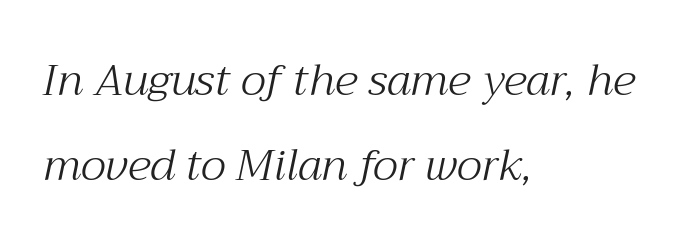
{"serif": "yes", "italic": "yes", "lean": "right", "slant_degrees": 12, "bold": "no", "weight": "light", "width": "normal", "stroke_contrast": "medium", "x_height": "medium", "monospaced": "no", "underline": "no", "align": "left", "line_spacing": "loose", "line_spacing_ratio": 1.93, "letter_spacing": "normal", "letter_spacing_em": 0.0, "glyph_px": 44}
